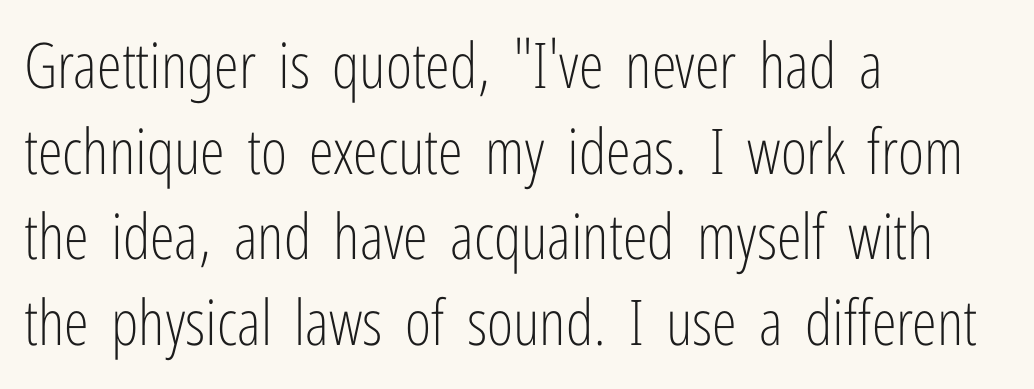
The image shows 63 px light, condensed sans-serif type, upright; set left-aligned, normal line spacing (1.36x), normal letter spacing, not underlined; low stroke contrast and a medium x-height.
